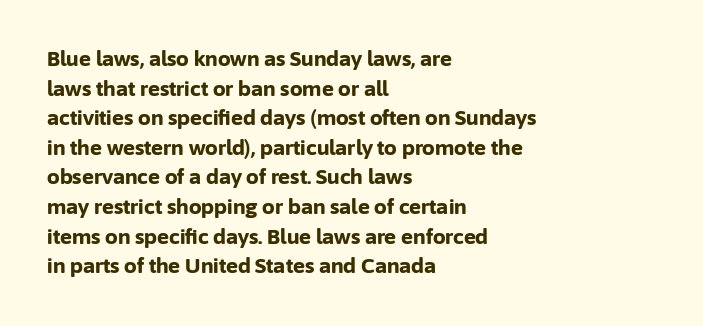
Q: Is the text bold? A: Yes.
Q: Is the text italic (slanted)? A: No, it is upright.
Q: Is the text underlined? A: No.
Q: How is the paragraph aligned? A: Left-aligned.
Q: Is the spacing between letters normal or unusually wide? A: Normal.
Q: Is the spacing between lines tight, normal or loose? A: Normal.
